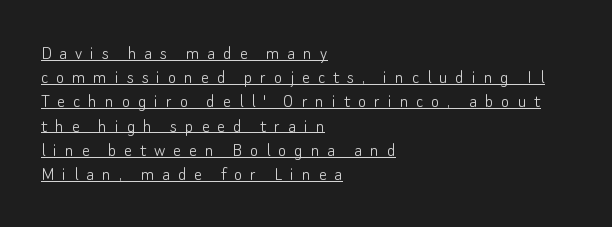
Q: Is the text bold? A: No.
Q: Is the text italic (slanted)? A: No, it is upright.
Q: Is the text underlined? A: Yes.
Q: How is the paragraph aligned? A: Left-aligned.
Q: Is the spacing between letters normal or unusually wide? A: Unusually wide.
